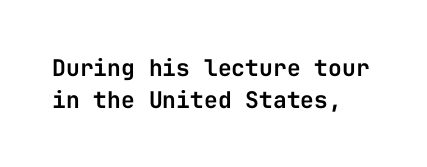
The image shows 23 px text type, upright; set left-aligned, normal line spacing (1.38x), normal letter spacing, not underlined.
